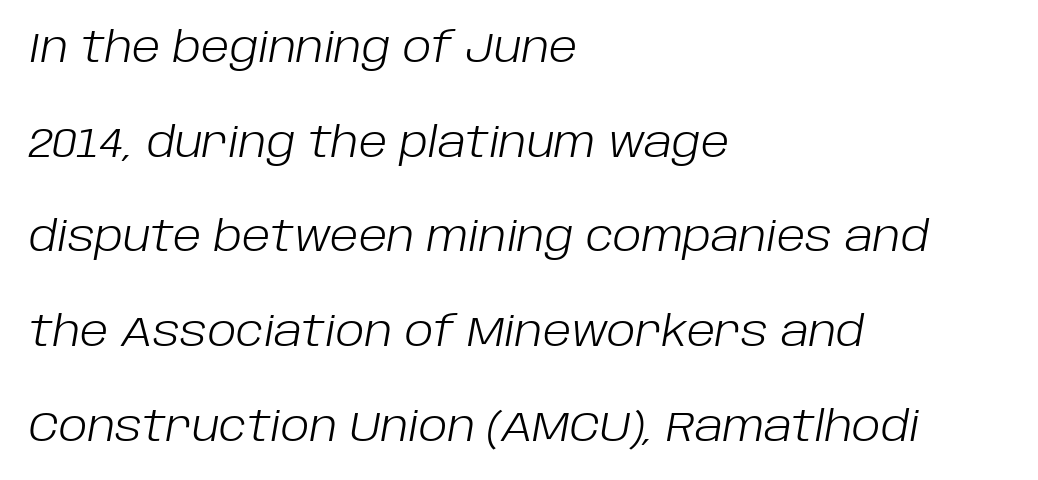
Baseline-to-baseline distance is far greater than the letter height. Character widths vary here, with narrow letters taking less room than wide ones. The passage shown is not bold in any degree. Teacher's note: observe the even left margin — that is flush-left alignment. The gaps between neighbouring characters are ordinary and unremarkable.
